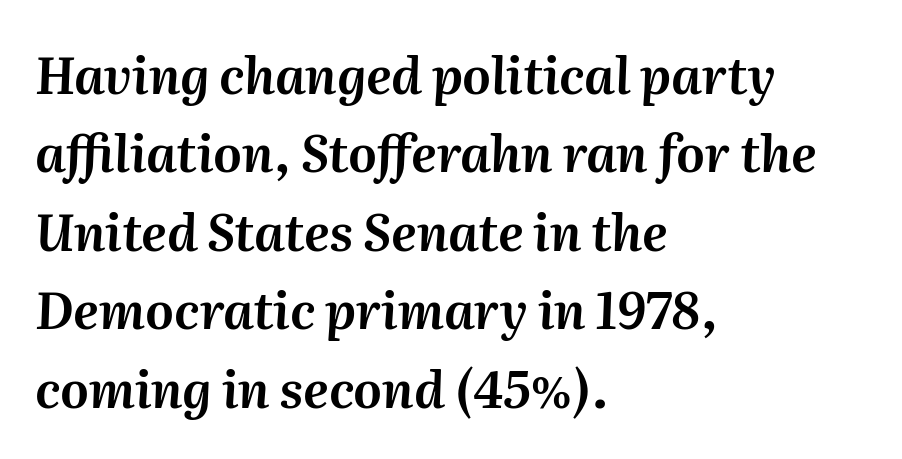
Q: Is the text italic (slanted)? A: Yes, it leans right by about 2 degrees.
Q: Is the text underlined? A: No.
Q: How is the paragraph aligned? A: Left-aligned.
Q: Is the spacing between letters normal or unusually wide? A: Normal.
Q: Is the spacing between lines tight, normal or loose? A: Normal.
Q: Width (condensed, normal, or wide)? A: Normal.
Q: Stroke contrast? A: Medium.
Q: x-height? A: Medium.
Q: Monospaced? A: No.
